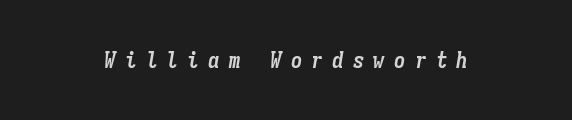
The sample has been set heavy, in full bold. The axis of the letterforms is tilted away from vertical. This rendering features lettering with no underline. Tracking value appears strongly positive — letters spread wide.
